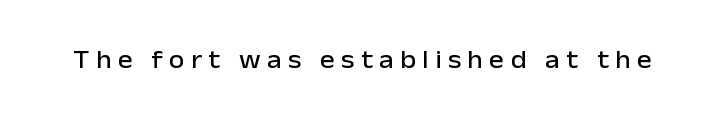
Q: Is the text italic (slanted)? A: No, it is upright.
Q: Is the text underlined? A: No.
Q: Is the spacing between letters normal or unusually wide? A: Unusually wide.
